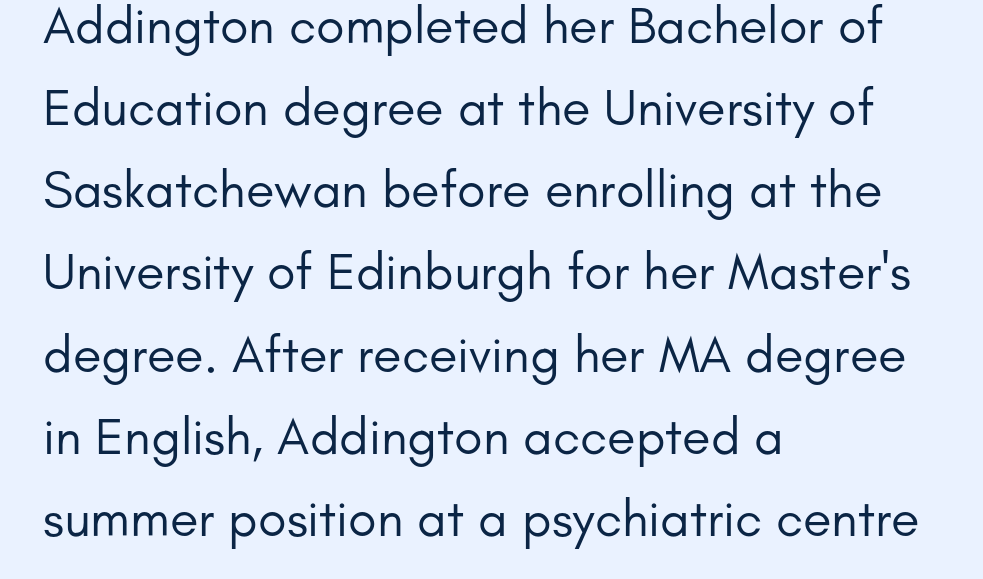
The image shows 52 px regular-weight sans-serif type, upright; set left-aligned, normal line spacing (1.58x), normal letter spacing, not underlined; low stroke contrast and a small x-height.
